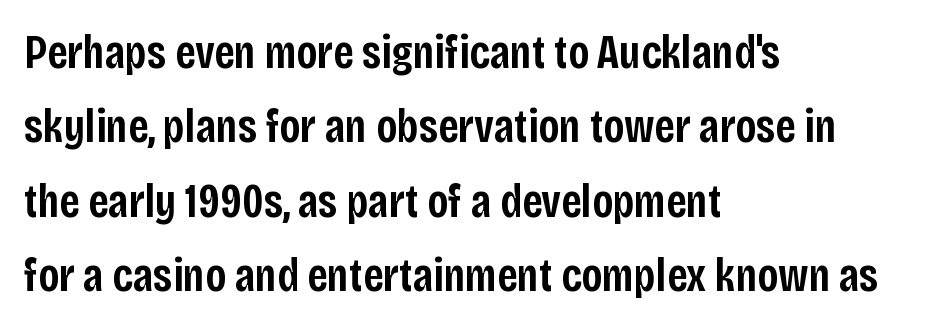
The strip under each line holds only bare page. Every letter is mildly thick-stroked: semibold rather than bold. Do the characters align in a grid? No, the font is proportional. Horizontally, the lines are justified to the leading edge only. There is no visible air inserted between adjacent glyphs. In terms of leading, this rendering sits right in the middle.
